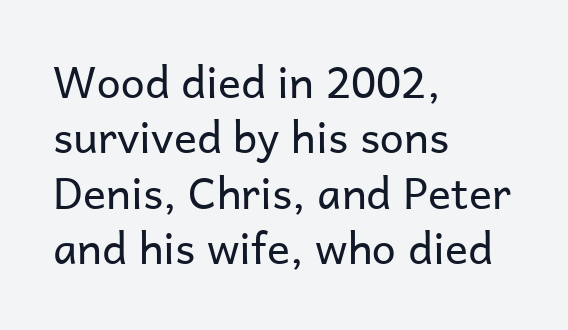
Q: Is the text bold? A: No.
Q: Is the text italic (slanted)? A: No, it is upright.
Q: Is the typeface a serif or a sans-serif typeface? A: Sans-serif.
Q: Is the text underlined? A: No.
Q: How is the paragraph aligned? A: Left-aligned.
Q: Is the spacing between letters normal or unusually wide? A: Normal.
Q: Is the spacing between lines tight, normal or loose? A: Normal.
Q: Width (condensed, normal, or wide)? A: Normal.
Q: Stroke contrast? A: Low.
Q: x-height? A: Medium.
Q: Monospaced? A: No.
